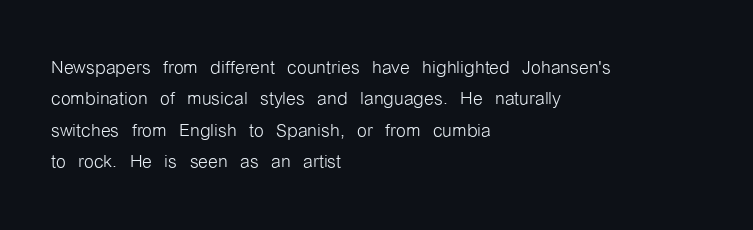
The image shows 25 px text type, upright; set left-aligned, normal line spacing (1.26x), normal letter spacing, not underlined.
